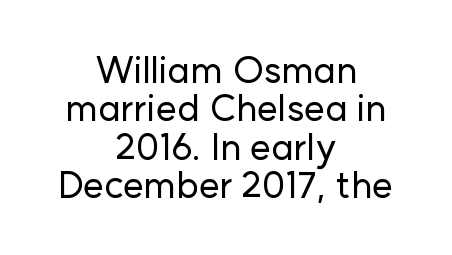
{"serif": "no", "italic": "no", "width": "normal", "stroke_contrast": "low", "x_height": "medium", "monospaced": "no", "underline": "no", "align": "center", "line_spacing": "tight", "line_spacing_ratio": 1.04, "letter_spacing": "normal", "letter_spacing_em": 0.0, "glyph_px": 37}
